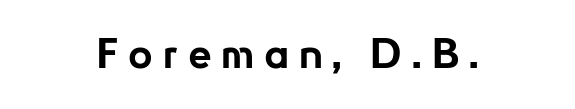
Q: Is the text bold? A: Yes.
Q: Is the text italic (slanted)? A: No, it is upright.
Q: Is the typeface a serif or a sans-serif typeface? A: Sans-serif.
Q: Is the text underlined? A: No.
Q: How is the paragraph aligned? A: Centered.
Q: Is the spacing between letters normal or unusually wide? A: Unusually wide.
Q: Width (condensed, normal, or wide)? A: Normal.
Q: Stroke contrast? A: Low.
Q: x-height? A: Small.
Q: Monospaced? A: No.
